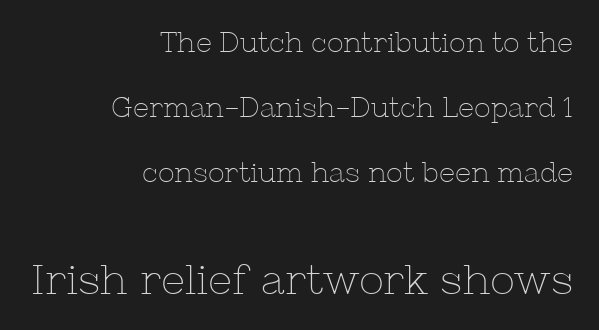
You could not count columns in this text — the font is proportionally spaced. The space between consecutive lines is lavish. Which margin do the lines hug? The right one — the left edge is uneven. Typesetter's note — lower block bumped up in size, upper block left smaller.
